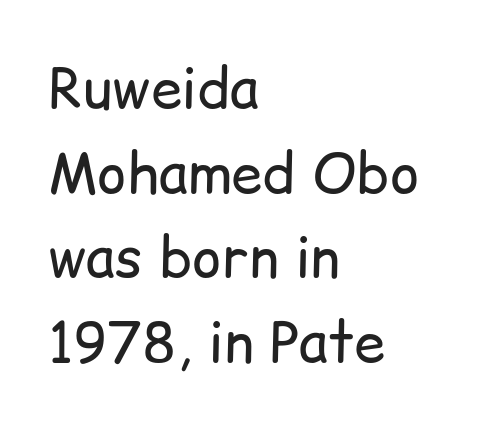
The image shows 56 px regular-weight sans-serif type, upright; set left-aligned, normal line spacing (1.51x), normal letter spacing, not underlined; low stroke contrast and a medium x-height.
